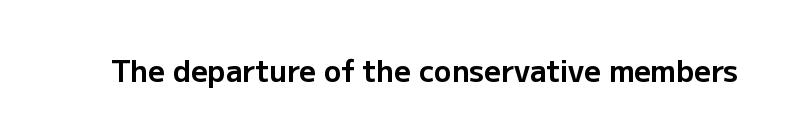
The image shows 29 px bold sans-serif type, upright; set normal letter spacing, not underlined; low stroke contrast and a medium x-height.
